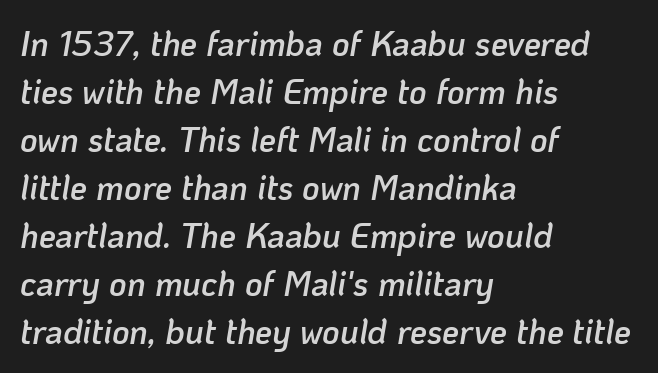
The strokes are fattened partway — semibold, not bold. Layout note: lines flush left. Compared with typical paragraphs, the rows here are spaced about the same. Is this a fixed-width face? No — the glyphs have proportional, varying widths.
